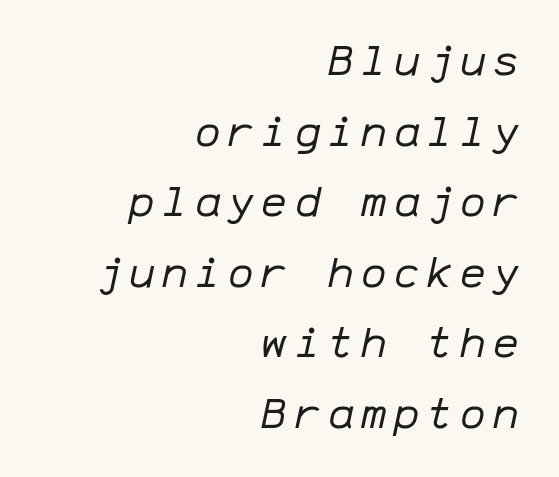
{"italic": "yes", "lean": "right", "slant_degrees": 12, "bold": "no", "weight": "regular", "width": "normal", "stroke_contrast": "low", "x_height": "medium", "monospaced": "yes", "underline": "no", "align": "right", "line_spacing": "normal", "line_spacing_ratio": 1.64, "glyph_px": 43}
